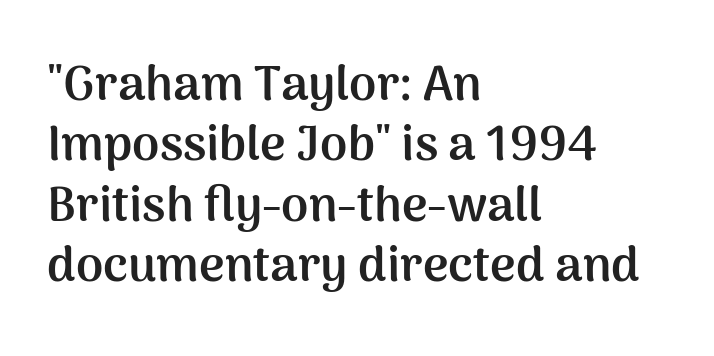
Q: Is the text bold? A: Yes.
Q: Is the text italic (slanted)? A: No, it is upright.
Q: Is the typeface a serif or a sans-serif typeface? A: Sans-serif.
Q: Is the text underlined? A: No.
Q: How is the paragraph aligned? A: Left-aligned.
Q: Is the spacing between letters normal or unusually wide? A: Normal.
Q: Width (condensed, normal, or wide)? A: Normal.
Q: Stroke contrast? A: Medium.
Q: x-height? A: Medium.
Q: Monospaced? A: No.
